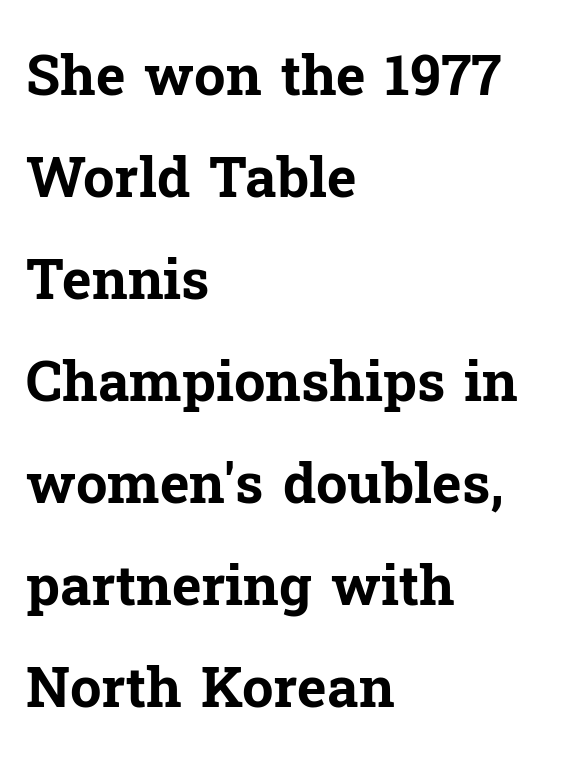
The image shows 56 px bold serif type, upright; set left-aligned, line spacing 1.82x, normal letter spacing, not underlined; low stroke contrast and a medium x-height.
